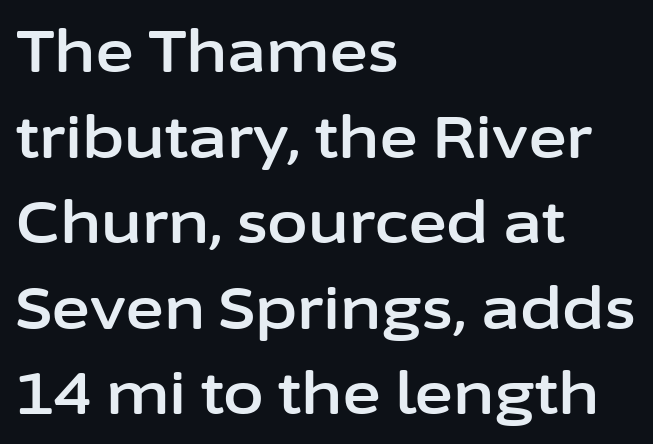
Q: Is the text italic (slanted)? A: No, it is upright.
Q: Is the typeface a serif or a sans-serif typeface? A: Sans-serif.
Q: Is the text underlined? A: No.
Q: How is the paragraph aligned? A: Left-aligned.
Q: Is the spacing between letters normal or unusually wide? A: Normal.
Q: Is the spacing between lines tight, normal or loose? A: Normal.
Q: Width (condensed, normal, or wide)? A: Normal.
Q: Stroke contrast? A: Low.
Q: x-height? A: Medium.
Q: Monospaced? A: No.
